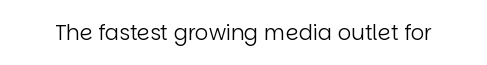
The passage shown is not underscored anywhere. The font's upright variant was chosen for this text. Stems here are at most as thick as an everyday book face. Observe the ordinary spacing: letters are neighbours, not strangers.
